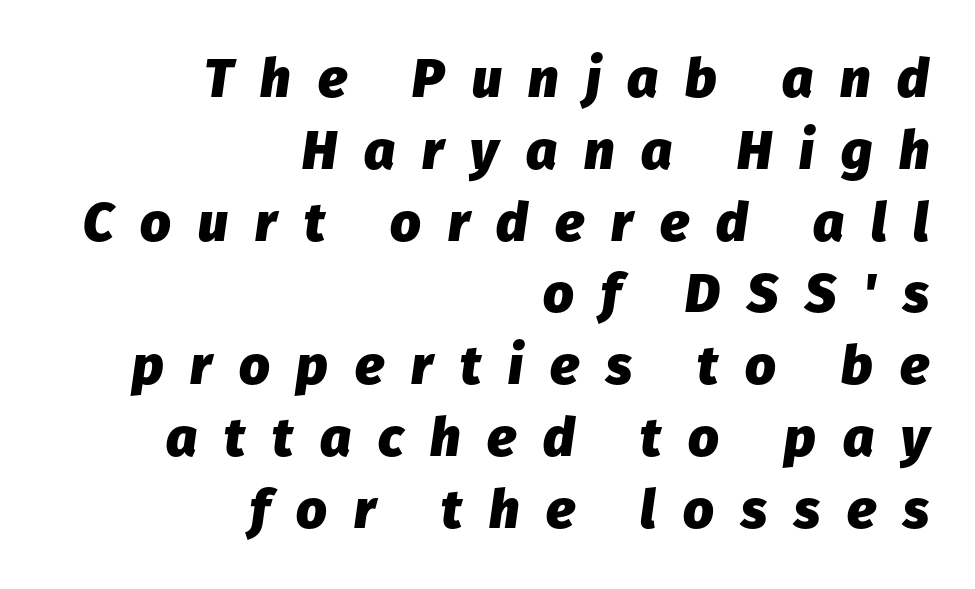
Q: Is the text bold? A: Yes.
Q: Is the text italic (slanted)? A: Yes, it leans right by about 8 degrees.
Q: Is the text underlined? A: No.
Q: How is the paragraph aligned? A: Right-aligned.
Q: Is the spacing between letters normal or unusually wide? A: Unusually wide.
Q: Is the spacing between lines tight, normal or loose? A: Normal.
Q: Width (condensed, normal, or wide)? A: Normal.
Q: Stroke contrast? A: Low.
Q: x-height? A: Medium.
Q: Monospaced? A: No.
